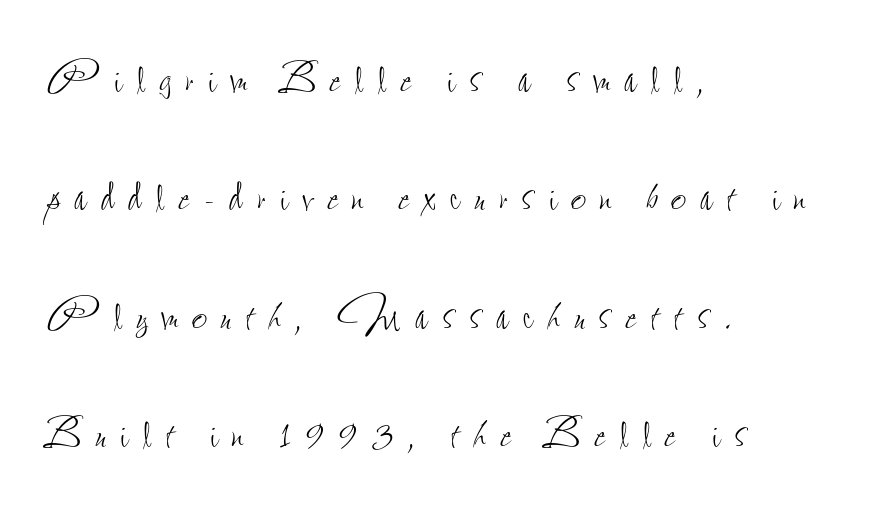
The passage shown is not underscored anywhere. Each new line begins a long way beneath the previous one. This sample is left-justified, so line endings fall wherever the words run out.
